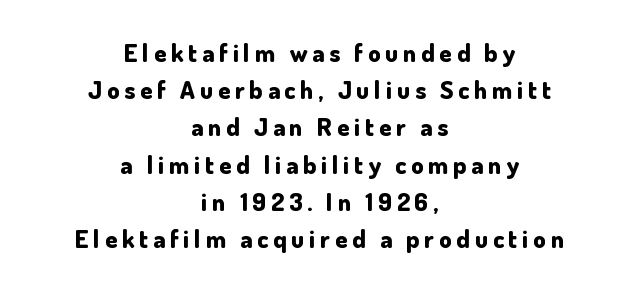
Q: Is the text bold? A: Yes.
Q: Is the text italic (slanted)? A: No, it is upright.
Q: Is the text underlined? A: No.
Q: How is the paragraph aligned? A: Centered.
Q: Is the spacing between lines tight, normal or loose? A: Normal.
